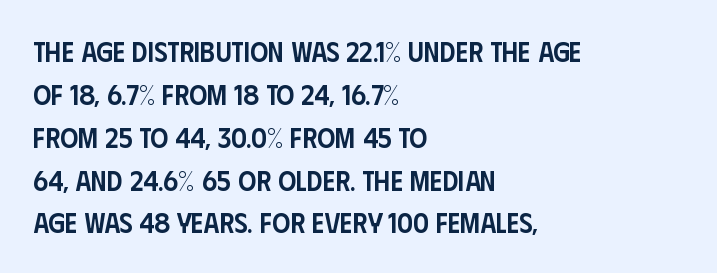
{"serif": "no", "italic": "no", "bold": "semi", "weight": "semibold", "width": "condensed", "stroke_contrast": "low", "x_height": "large", "monospaced": "no", "underline": "no", "align": "left", "line_spacing": "normal", "line_spacing_ratio": 1.53, "letter_spacing": "normal", "letter_spacing_em": 0.0, "glyph_px": 28}
